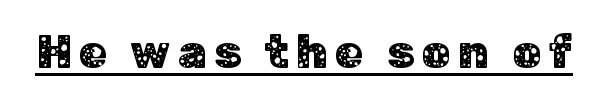
{"serif": "no", "italic": "no", "width": "normal", "stroke_contrast": "low", "x_height": "medium", "monospaced": "no", "underline": "yes", "glyph_px": 46}
